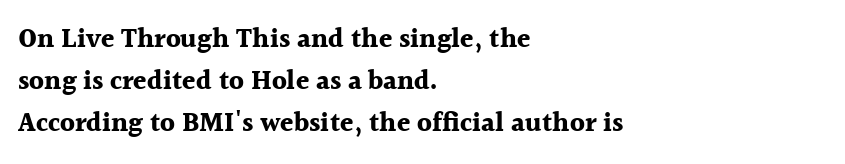
{"italic": "no", "bold": "yes", "underline": "no", "align": "left", "line_spacing": "normal", "line_spacing_ratio": 1.55, "letter_spacing": "normal", "letter_spacing_em": 0.0, "glyph_px": 27}
